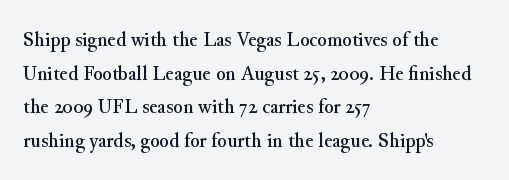
Q: Is the text italic (slanted)? A: No, it is upright.
Q: Is the text underlined? A: No.
Q: How is the paragraph aligned? A: Left-aligned.
Q: Is the spacing between letters normal or unusually wide? A: Normal.
Q: Is the spacing between lines tight, normal or loose? A: Normal.
